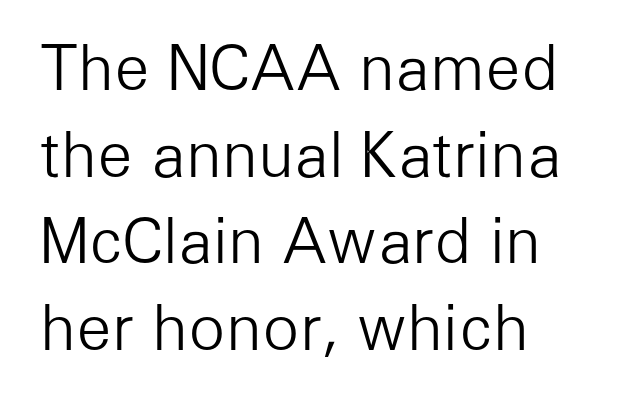
Q: Is the text bold? A: No.
Q: Is the text italic (slanted)? A: No, it is upright.
Q: Is the typeface a serif or a sans-serif typeface? A: Sans-serif.
Q: Is the text underlined? A: No.
Q: How is the paragraph aligned? A: Left-aligned.
Q: Is the spacing between letters normal or unusually wide? A: Normal.
Q: Is the spacing between lines tight, normal or loose? A: Normal.
Q: Width (condensed, normal, or wide)? A: Normal.
Q: Stroke contrast? A: Low.
Q: x-height? A: Medium.
Q: Monospaced? A: No.
